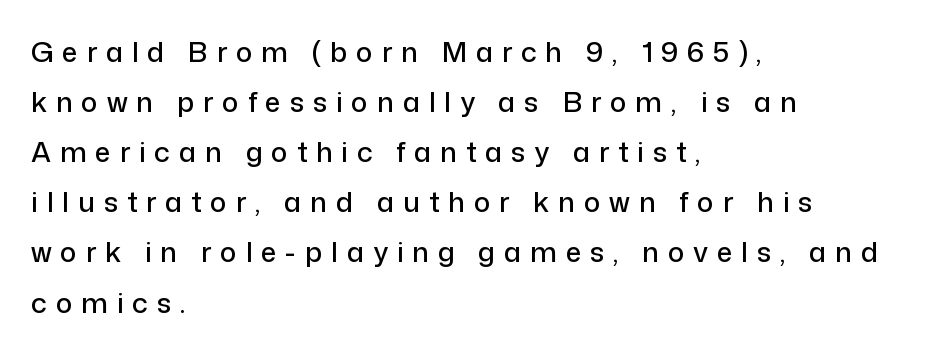
The glyphs are unaccompanied by any horizontal stroke below them. This is the regular roman posture of the typeface. Horizontal alignment here is leftward, the default for most running prose. Caption: expanded tracking, letters set apart.
